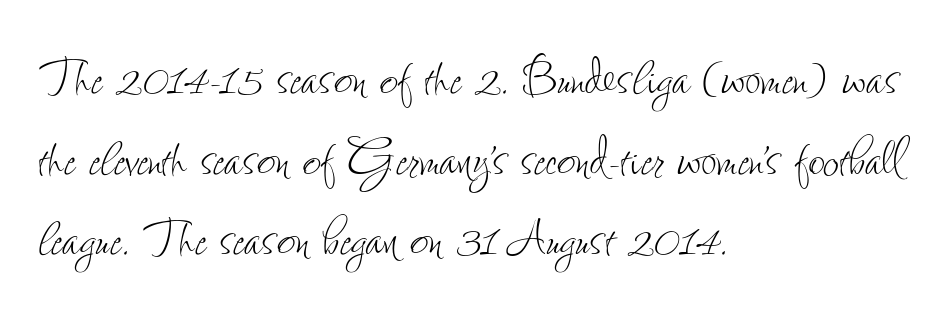
Q: Is the text bold? A: No.
Q: Is the text italic (slanted)? A: Yes.
Q: Is the text underlined? A: No.
Q: How is the paragraph aligned? A: Left-aligned.
Q: Is the spacing between letters normal or unusually wide? A: Normal.
Q: Is the spacing between lines tight, normal or loose? A: Normal.
Q: Width (condensed, normal, or wide)? A: Condensed.
Q: Stroke contrast? A: Low.
Q: x-height? A: Small.
Q: Monospaced? A: No.
